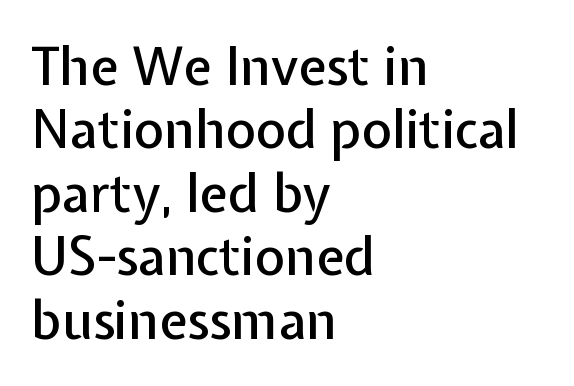
The image shows 52 px sans-serif type, upright; set left-aligned, line spacing 1.22x, normal letter spacing, not underlined; low stroke contrast and a medium x-height.
